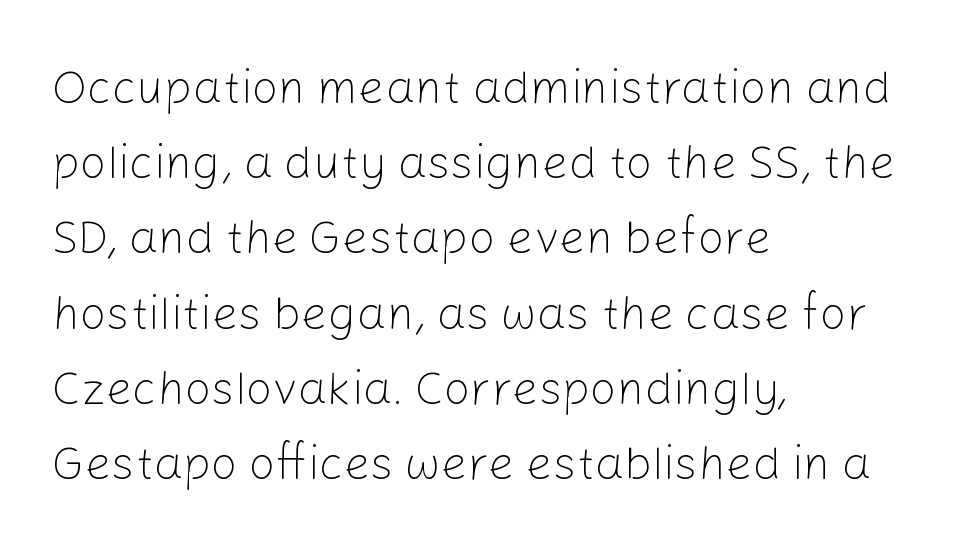
Q: Is the text bold? A: No.
Q: Is the text italic (slanted)? A: No, it is upright.
Q: Is the typeface a serif or a sans-serif typeface? A: Sans-serif.
Q: Is the text underlined? A: No.
Q: How is the paragraph aligned? A: Left-aligned.
Q: Is the spacing between letters normal or unusually wide? A: Normal.
Q: Is the spacing between lines tight, normal or loose? A: Normal.
Q: Width (condensed, normal, or wide)? A: Normal.
Q: Stroke contrast? A: Low.
Q: x-height? A: Medium.
Q: Monospaced? A: No.
